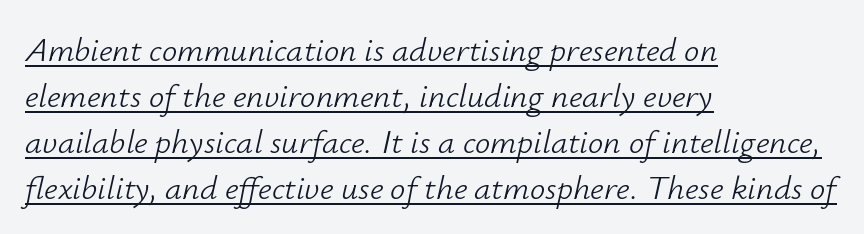
The image shows 34 px light type, italic (leaning right); set left-aligned, normal line spacing (1.35x), normal letter spacing, underlined; low stroke contrast and a small x-height.
